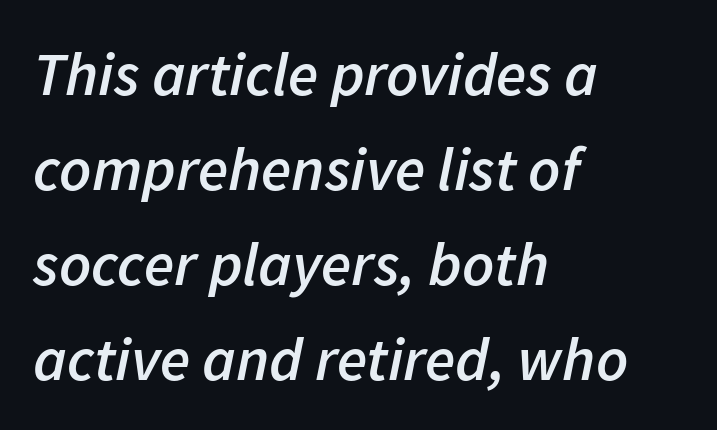
Q: Is the text bold? A: Semi-bold.
Q: Is the text italic (slanted)? A: Yes, it leans right by about 11 degrees.
Q: Is the text underlined? A: No.
Q: How is the paragraph aligned? A: Left-aligned.
Q: Is the spacing between letters normal or unusually wide? A: Normal.
Q: Is the spacing between lines tight, normal or loose? A: Normal.
Q: Width (condensed, normal, or wide)? A: Normal.
Q: Stroke contrast? A: Low.
Q: x-height? A: Medium.
Q: Monospaced? A: No.
